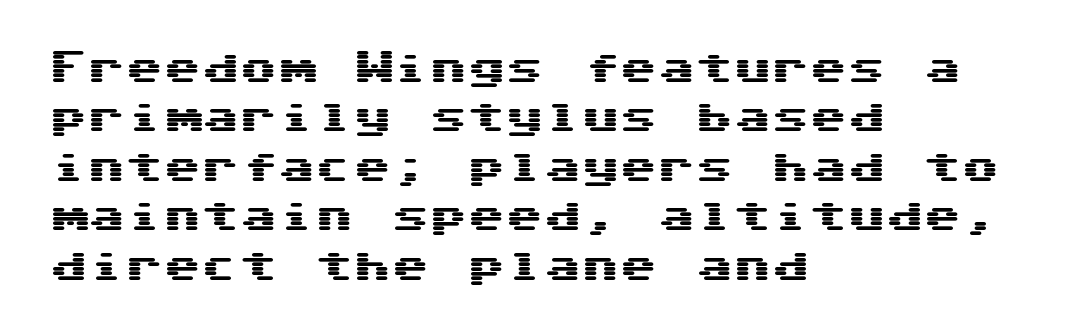
This rendering employs a face without finishing strokes, i.e., a sans-serif. Is there any slant? The stems are plumb. Whoever set this chose a conventional vertical rhythm. Is the letter spacing exaggerated? No — it looks like the ordinary default. All the whitespace from short lines collects on the right.
